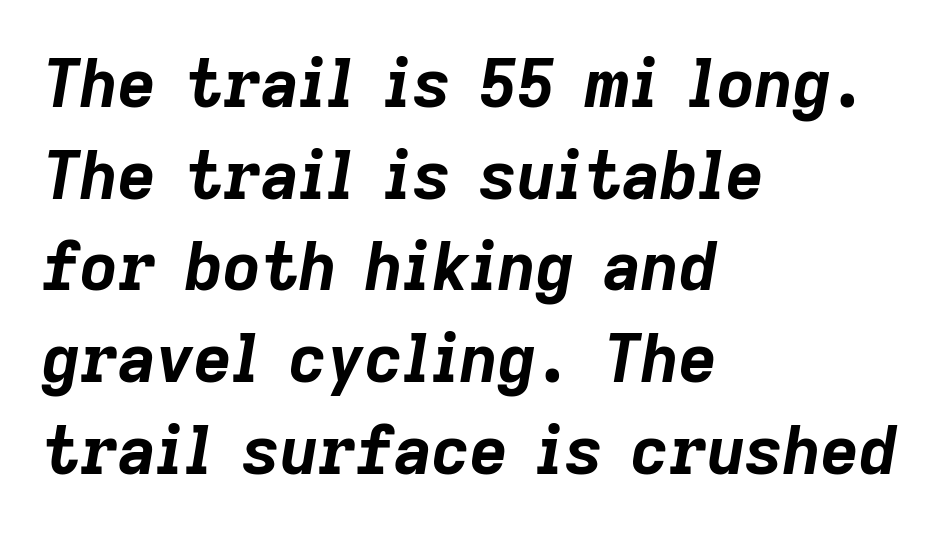
The image shows 66 px bold type, italic (leaning right); set left-aligned, normal line spacing (1.39x), normal letter spacing, not underlined; low stroke contrast and a medium x-height.
